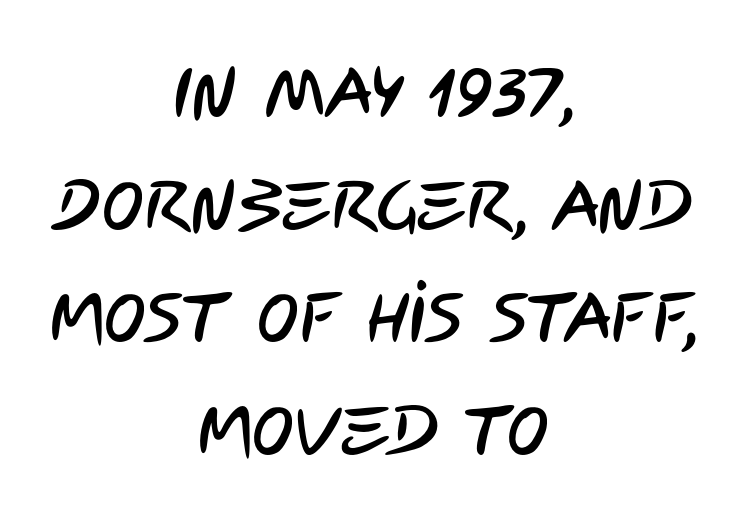
This rendering uses center alignment, leaving both contours irregular but symmetric. These lines are composed in type without serifs. Plain, unruled lines of type. Proportional: the letters do not fall into vertical columns. Tracking value appears to be zero — textbook default spacing. If you measured baseline to baseline, you'd find a middling distance.
